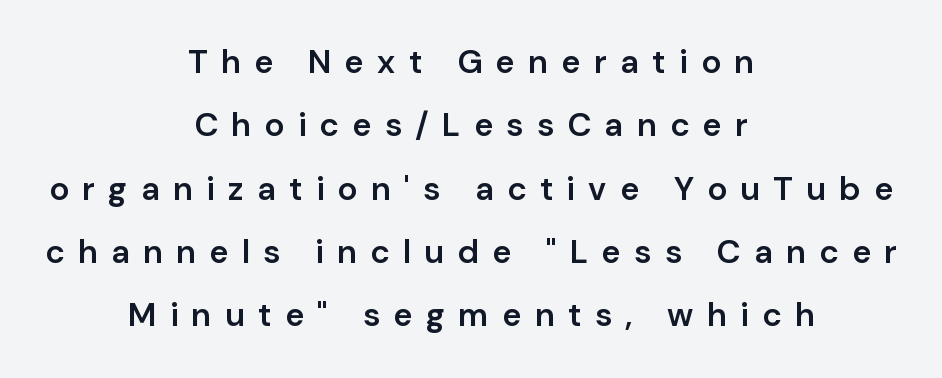
The leading is generous, giving the passage an open texture. The area under the type is left untouched. Check where the strokes stop: nothing finishes them off — pure sans. Every character sits straight up, as roman type does.
